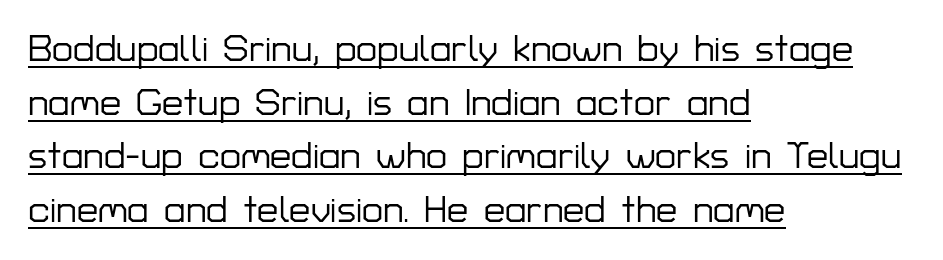
A classic flush-left, rag-right setting is used for this passage. Each letter's strokes conclude bluntly, with no projecting serifs. Looks like regular typesetting: each glyph gets only the width it needs. Caption: lettering with a line underneath. The gaps between neighbouring characters are ordinary and unremarkable.
